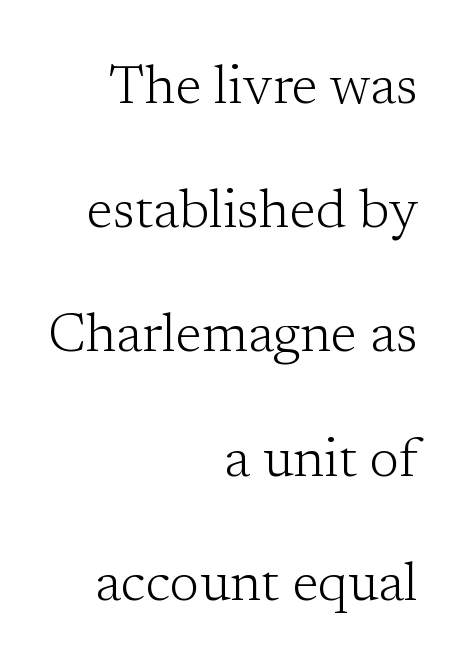
The image shows 54 px light serif type, upright; set right-aligned, loose line spacing (2.3x), normal letter spacing, not underlined; low stroke contrast and a medium x-height.
